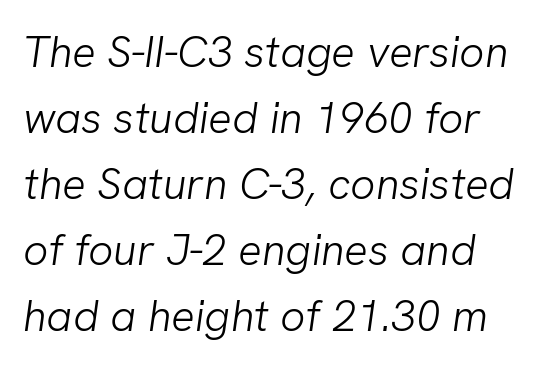
Horizontal bands of white between lines are of average thickness. The lines in this sample share a left origin and differ only in where they stop. Think of a printed novel: that variable character pitch is what you see here. Classification — sans serif. Stems and bowls with no extra thickness — not bold. The zone under the glyphs is completely vacant.
